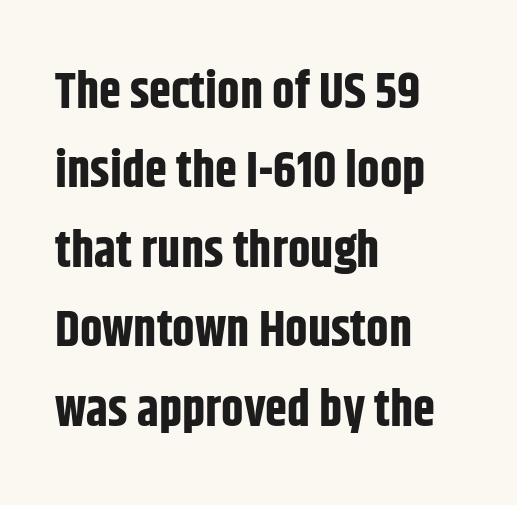
The image shows 50 px bold, condensed sans-serif type, upright; set left-aligned, normal line spacing (1.59x), normal letter spacing, not underlined; low stroke contrast and a large x-height.
